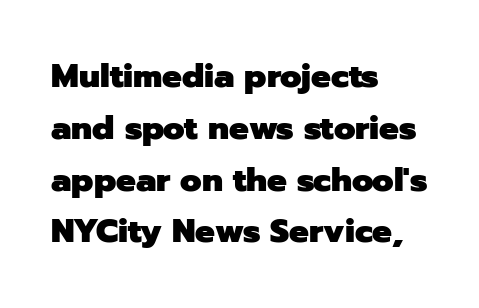
Q: Is the text bold? A: Yes.
Q: Is the text italic (slanted)? A: No, it is upright.
Q: Is the typeface a serif or a sans-serif typeface? A: Sans-serif.
Q: Is the text underlined? A: No.
Q: How is the paragraph aligned? A: Left-aligned.
Q: Is the spacing between letters normal or unusually wide? A: Normal.
Q: Is the spacing between lines tight, normal or loose? A: Normal.
Q: Width (condensed, normal, or wide)? A: Normal.
Q: Stroke contrast? A: Low.
Q: x-height? A: Medium.
Q: Monospaced? A: No.
